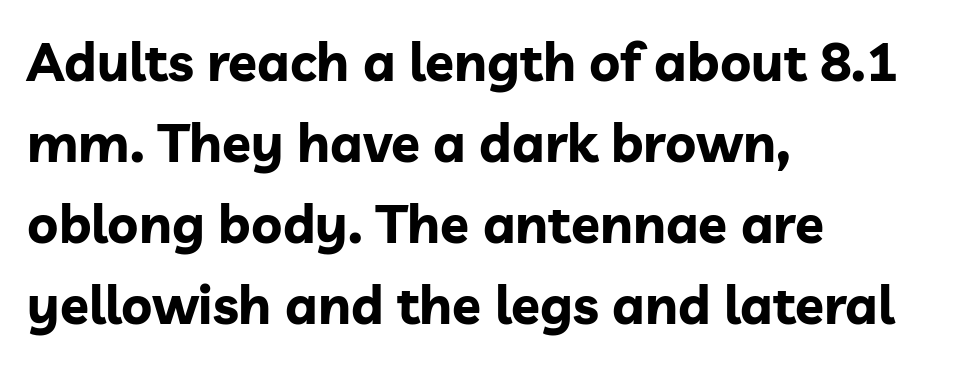
The typography opts for an upright posture over an oblique one. Compared with an ordinary text face, these strokes are far heavier — a full bold. You could not count columns in this text — the font is proportionally spaced. The text was rendered using a sans face with plain stroke endings. The face used here is rendered with its standard letterfit.
